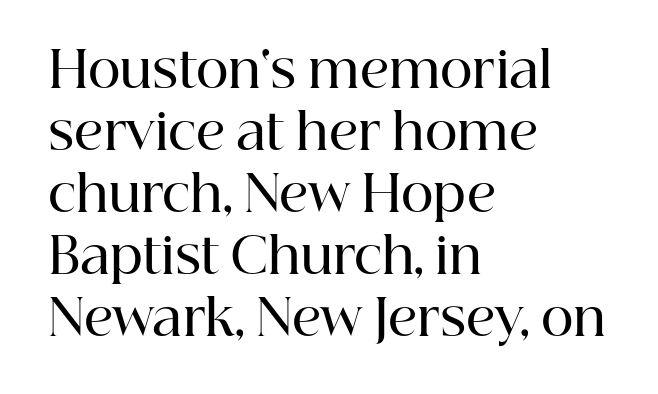
Reading down the block, your eye returns to a fixed left position each line. The baseline area is clear. A typesetter would mark this as roman, not italic. Default kerning and tracking; the words read as compact shapes. Students, this is semibold: more ink than regular, less than bold. The text was rendered using a seriffed face with decorative stroke endings.
